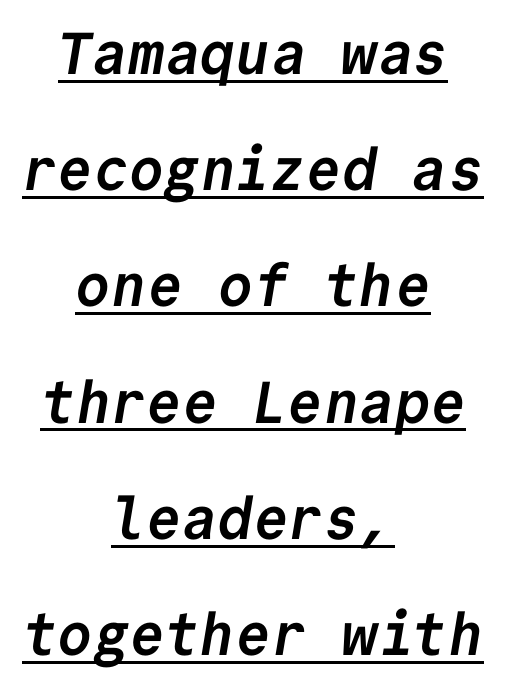
Q: Is the text bold? A: Yes.
Q: Is the typeface a serif or a sans-serif typeface? A: Sans-serif.
Q: Is the text underlined? A: Yes.
Q: How is the paragraph aligned? A: Centered.
Q: Is the spacing between letters normal or unusually wide? A: Normal.
Q: Is the spacing between lines tight, normal or loose? A: Loose.
Q: Width (condensed, normal, or wide)? A: Normal.
Q: Stroke contrast? A: Low.
Q: x-height? A: Medium.
Q: Monospaced? A: Yes.
